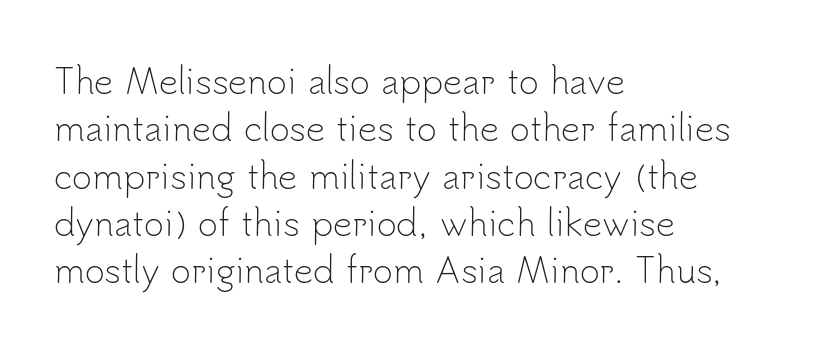
Q: Is the text bold? A: No.
Q: Is the text italic (slanted)? A: No, it is upright.
Q: Is the typeface a serif or a sans-serif typeface? A: Sans-serif.
Q: Is the text underlined? A: No.
Q: How is the paragraph aligned? A: Left-aligned.
Q: Is the spacing between letters normal or unusually wide? A: Normal.
Q: Is the spacing between lines tight, normal or loose? A: Normal.
Q: Width (condensed, normal, or wide)? A: Normal.
Q: Stroke contrast? A: Low.
Q: x-height? A: Small.
Q: Monospaced? A: No.
